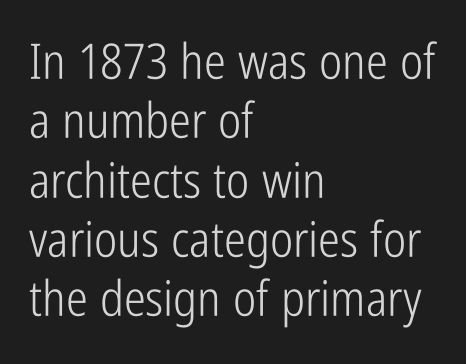
{"serif": "no", "italic": "no", "bold": "no", "weight": "light", "width": "condensed", "stroke_contrast": "low", "x_height": "medium", "monospaced": "no", "underline": "no", "align": "left", "line_spacing_ratio": 1.21, "letter_spacing": "normal", "letter_spacing_em": 0.0, "glyph_px": 49}
